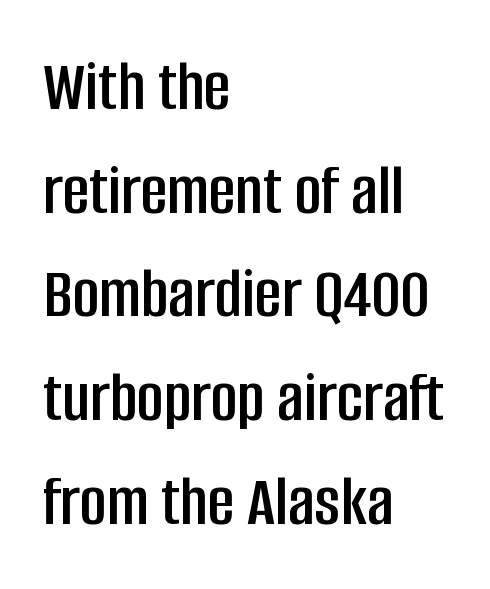
The image shows 73 px condensed sans-serif type, upright; set left-aligned, normal line spacing (1.42x), normal letter spacing, not underlined; low stroke contrast and a large x-height.
